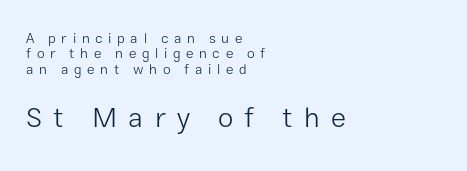
{"serif": "no", "italic": "no", "bold": "no", "weight": "light", "width": "normal", "stroke_contrast": "low", "x_height": "medium", "monospaced": "no", "underline": "no", "align": "left", "line_spacing": "tight", "line_spacing_ratio": 1.09, "letter_spacing": "wide", "letter_spacing_em": 0.4, "larger_block": "second", "size_ratio": 2.0, "glyph_px": 28}
